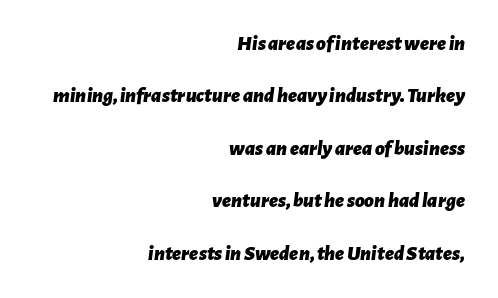
Q: Is the text bold? A: Yes.
Q: Is the text italic (slanted)? A: Yes, it leans right by about 7 degrees.
Q: Is the text underlined? A: No.
Q: How is the paragraph aligned? A: Right-aligned.
Q: Is the spacing between letters normal or unusually wide? A: Normal.
Q: Is the spacing between lines tight, normal or loose? A: Loose.
